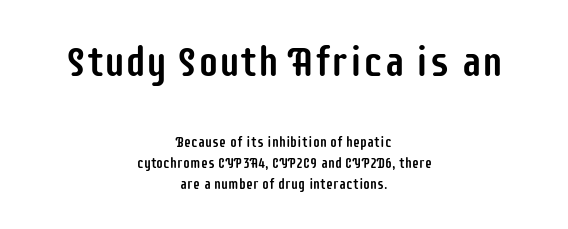
{"serif": "no", "italic": "no", "width": "condensed", "stroke_contrast": "low", "x_height": "large", "monospaced": "no", "underline": "no", "align": "center", "line_spacing": "normal", "line_spacing_ratio": 1.5, "letter_spacing": "normal", "letter_spacing_em": 0.0, "larger_block": "first", "size_ratio": 3.0, "glyph_px": 42}
